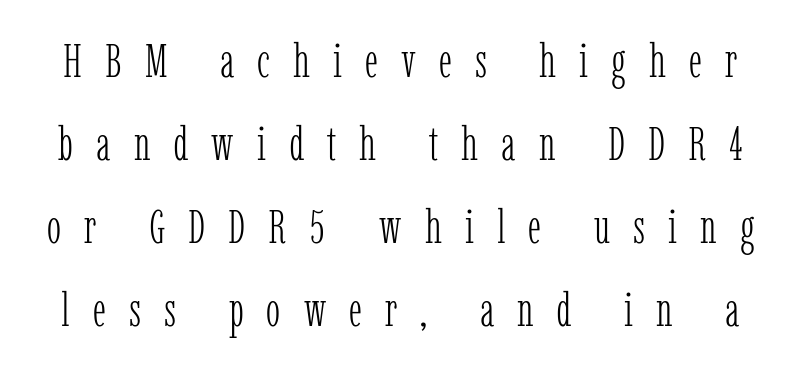
The image shows 48 px light, condensed serif type, upright; set line spacing 1.73x, unusually wide letter spacing (+0.48 em), not underlined; low stroke contrast and a medium x-height.
